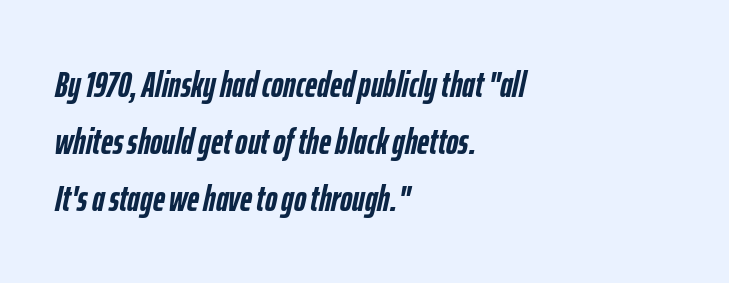
The image shows 37 px semibold, condensed type, italic (leaning right); set left-aligned, normal line spacing (1.54x), normal letter spacing, not underlined; low stroke contrast and a medium x-height.
